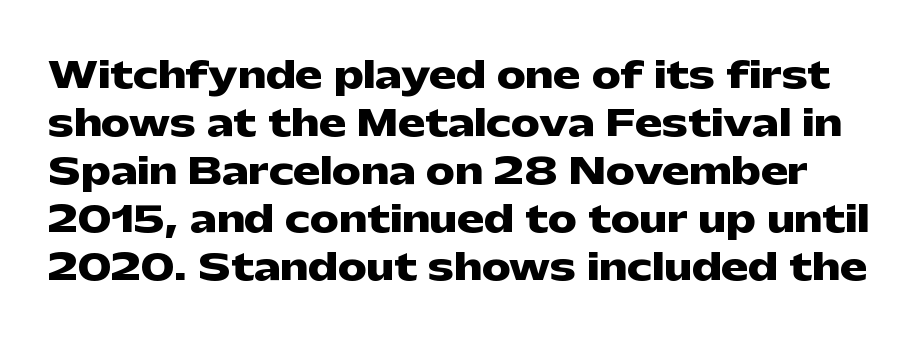
Here the designer chose a conventional face with non-uniform glyph widths. Type style note: lacks serifs. Normally led — the rows are evenly, conventionally spaced. Weight check: bold — yes, fully.
